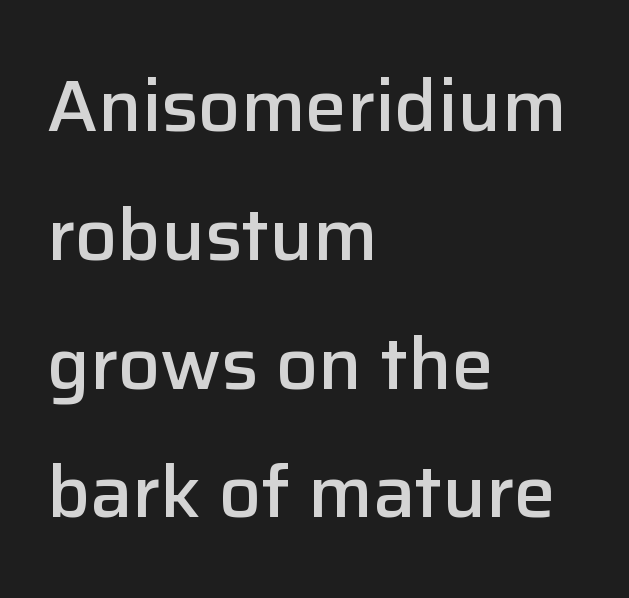
Q: Is the text bold? A: Semi-bold.
Q: Is the text italic (slanted)? A: No, it is upright.
Q: Is the typeface a serif or a sans-serif typeface? A: Sans-serif.
Q: Is the text underlined? A: No.
Q: How is the paragraph aligned? A: Left-aligned.
Q: Is the spacing between letters normal or unusually wide? A: Normal.
Q: Width (condensed, normal, or wide)? A: Normal.
Q: Stroke contrast? A: Low.
Q: x-height? A: Medium.
Q: Monospaced? A: No.
